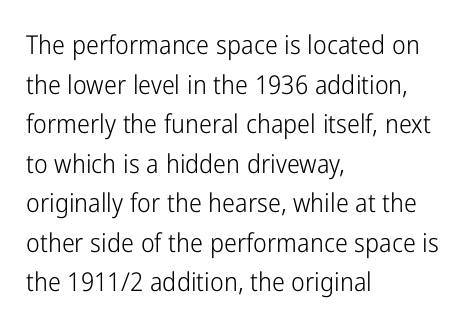
{"italic": "no", "bold": "no", "underline": "no", "align": "left", "line_spacing": "normal", "line_spacing_ratio": 1.52, "letter_spacing": "normal", "letter_spacing_em": 0.0, "glyph_px": 26}
